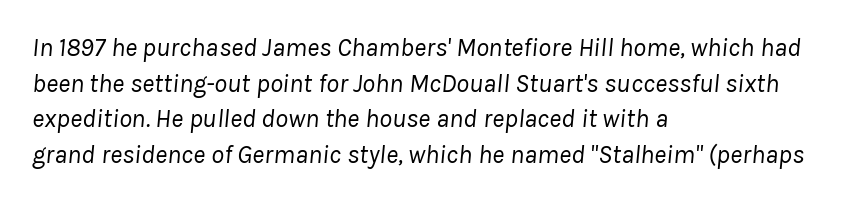
This sample keeps an unexceptional amount of space between lines. This sample uses an oblique cut, with every glyph tilted off the vertical. Does the copy run flush right? No — it runs flush left. Type without underlining.
